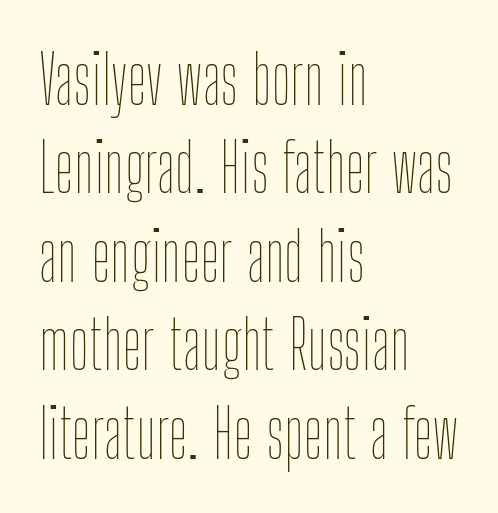
Short note: letters normally spaced. If you drew a line through each stem, it would be perfectly vertical. How would I describe the line gaps? Plain and ordinary. The words here are not underlined.
